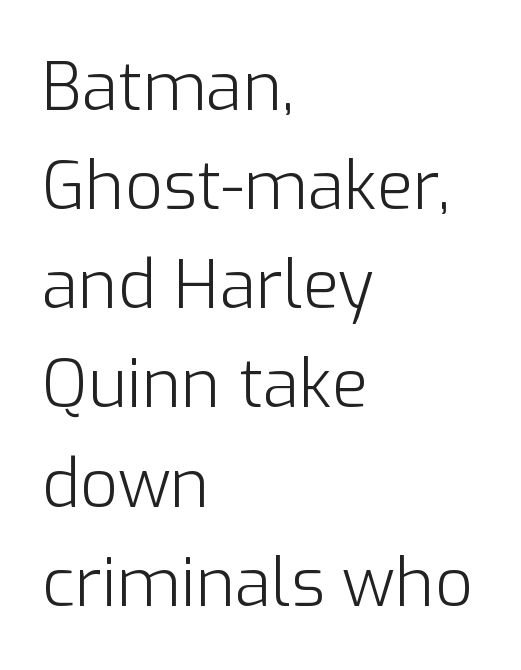
The image shows 67 px light sans-serif type, upright; set left-aligned, normal line spacing (1.48x), normal letter spacing, not underlined; low stroke contrast and a medium x-height.
